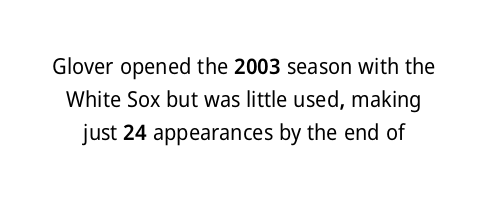
Q: Is the text italic (slanted)? A: No, it is upright.
Q: Is the text underlined? A: No.
Q: Is the spacing between letters normal or unusually wide? A: Normal.
Q: Is the spacing between lines tight, normal or loose? A: Normal.
